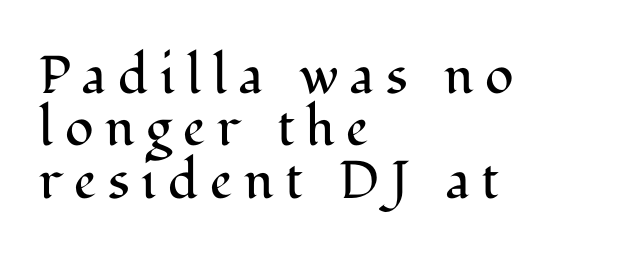
The font is comparable to plain body text, perhaps lighter. Glyph-to-glyph distance is far greater than everyday printed text. Stroke terminals: seriffed. The designer dialed line spacing down below the default. Tall strokes in this sample are plumb rather than angled.
